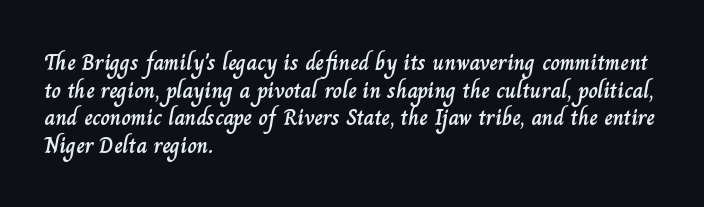
The image shows 23 px text type; set left-aligned, line spacing 1.2x, normal letter spacing, not underlined.
